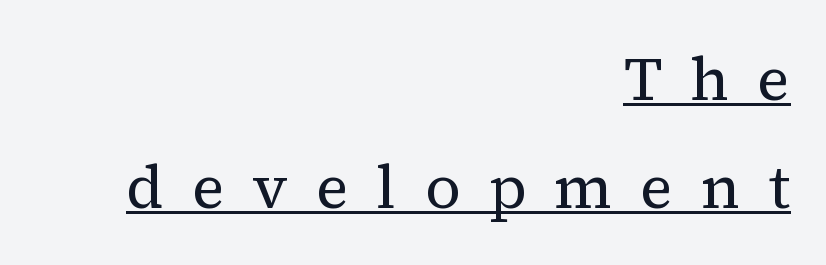
{"serif": "yes", "italic": "no", "bold": "no", "weight": "regular", "width": "normal", "stroke_contrast": "medium", "x_height": "medium", "monospaced": "no", "underline": "yes", "align": "right", "line_spacing_ratio": 1.77, "letter_spacing": "wide", "letter_spacing_em": 0.46, "glyph_px": 61}
